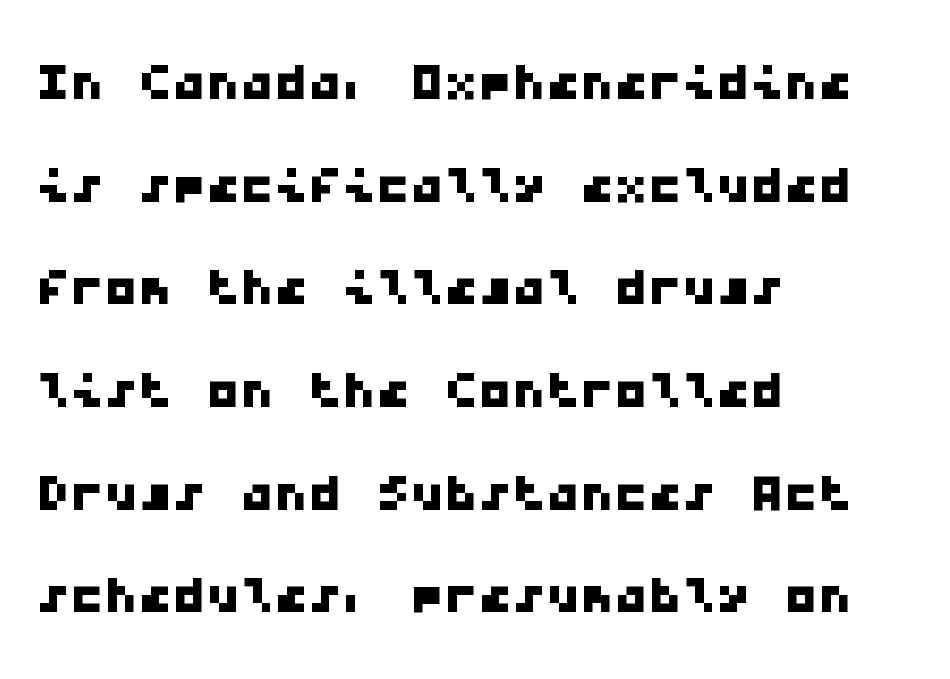
{"serif": "no", "width": "wide", "stroke_contrast": "low", "x_height": "medium", "monospaced": "yes", "underline": "no", "align": "left", "line_spacing": "normal", "line_spacing_ratio": 1.51, "letter_spacing": "normal", "letter_spacing_em": 0.0, "glyph_px": 68}
